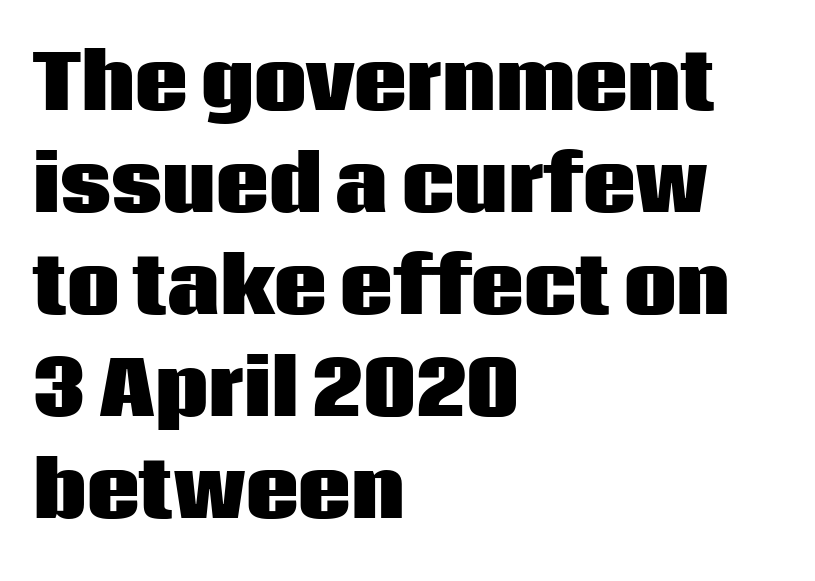
The image shows 74 px heavy sans-serif type, upright; set left-aligned, normal line spacing (1.38x), normal letter spacing, not underlined; low stroke contrast and a large x-height.
